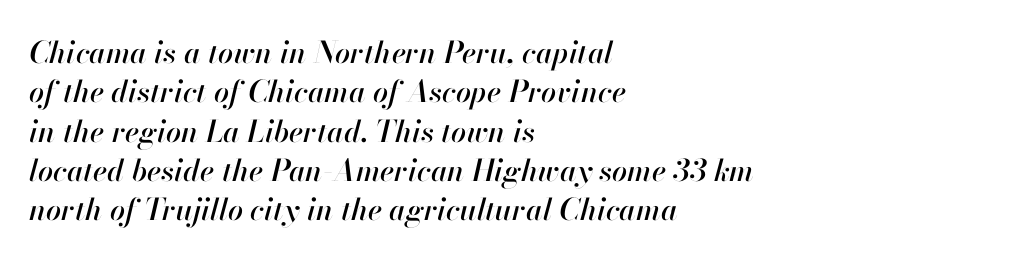
Q: Is the text italic (slanted)? A: Yes, it leans right by about 13 degrees.
Q: Is the text underlined? A: No.
Q: How is the paragraph aligned? A: Left-aligned.
Q: Is the spacing between letters normal or unusually wide? A: Normal.
Q: Is the spacing between lines tight, normal or loose? A: Normal.
Q: Width (condensed, normal, or wide)? A: Normal.
Q: Stroke contrast? A: High.
Q: x-height? A: Small.
Q: Monospaced? A: No.
